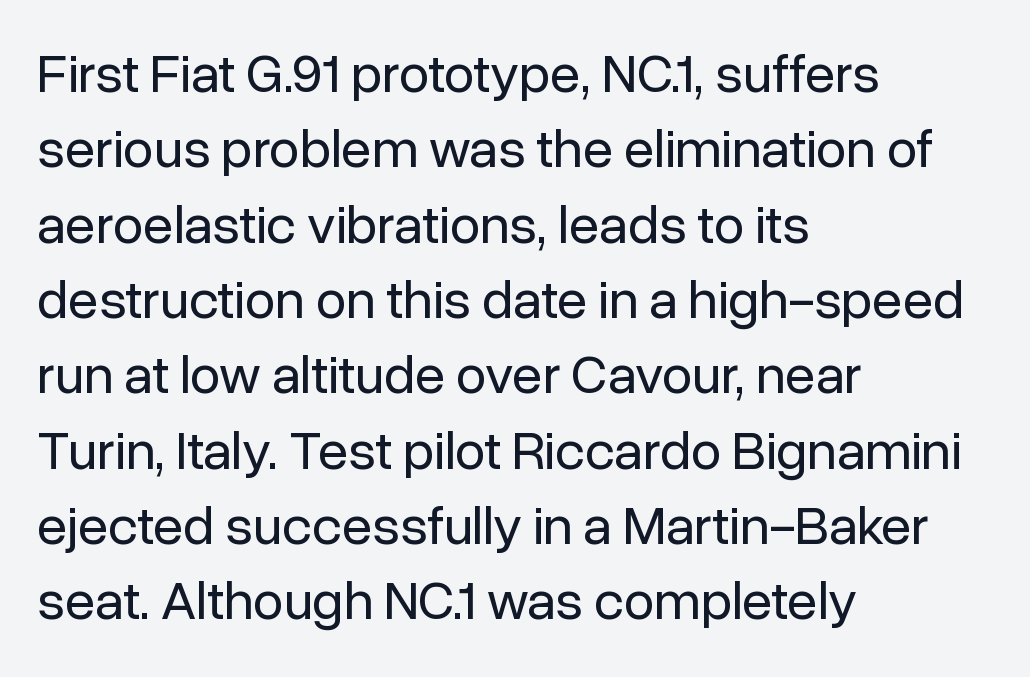
The string is rendered with underlining switched off. The characters display no serif detailing; their extremities are plain. Words appear dense and cohesive because spacing is normal. How would I describe the line gaps? Plain and ordinary.
